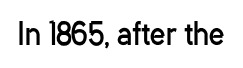
{"serif": "no", "italic": "no", "bold": "no", "weight": "regular", "width": "condensed", "stroke_contrast": "low", "x_height": "medium", "monospaced": "no", "underline": "no", "letter_spacing": "normal", "letter_spacing_em": 0.0, "glyph_px": 30}
